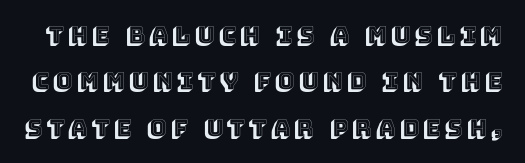
Q: Is the text italic (slanted)? A: No, it is upright.
Q: Is the text underlined? A: No.
Q: Is the spacing between lines tight, normal or loose? A: Loose.
